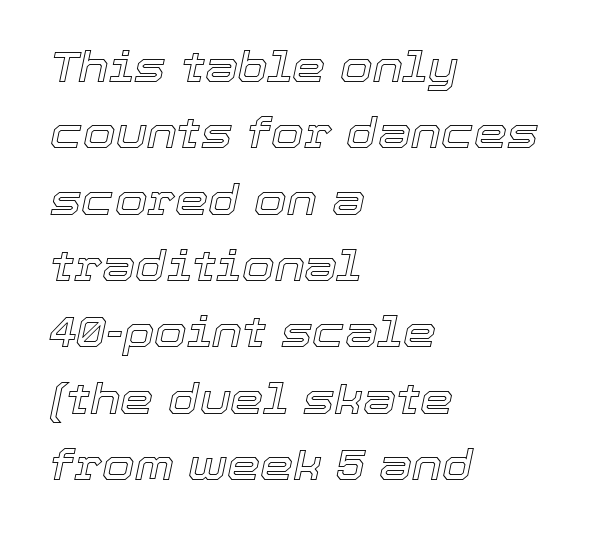
The rag falls on the right side of this text block. Normally led — the rows are evenly, conventionally spaced. Type without underlining. The face used here is rendered with its standard letterfit. The face used here is proportionally spaced, like ordinary book or web type.
